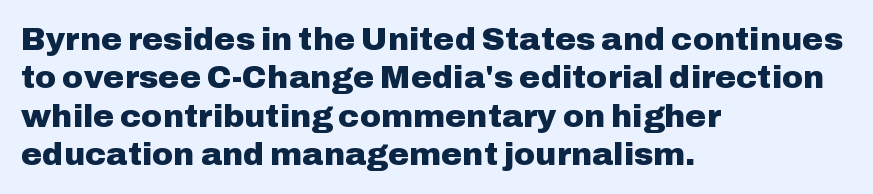
{"serif": "no", "italic": "no", "bold": "yes", "weight": "heavy", "width": "normal", "stroke_contrast": "low", "x_height": "medium", "monospaced": "no", "underline": "no", "align": "left", "line_spacing_ratio": 1.2, "letter_spacing": "normal", "letter_spacing_em": 0.0, "glyph_px": 32}
